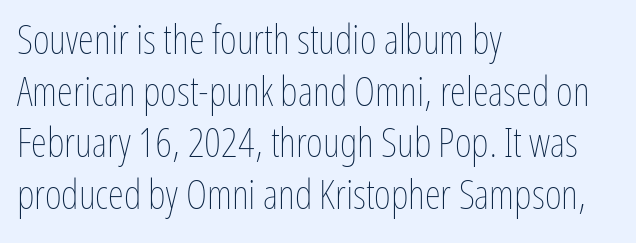
{"italic": "no", "bold": "no", "weight": "thin", "width": "condensed", "stroke_contrast": "low", "x_height": "medium", "monospaced": "no", "underline": "no", "align": "left", "line_spacing": "normal", "line_spacing_ratio": 1.26, "letter_spacing": "normal", "letter_spacing_em": 0.0, "glyph_px": 41}
